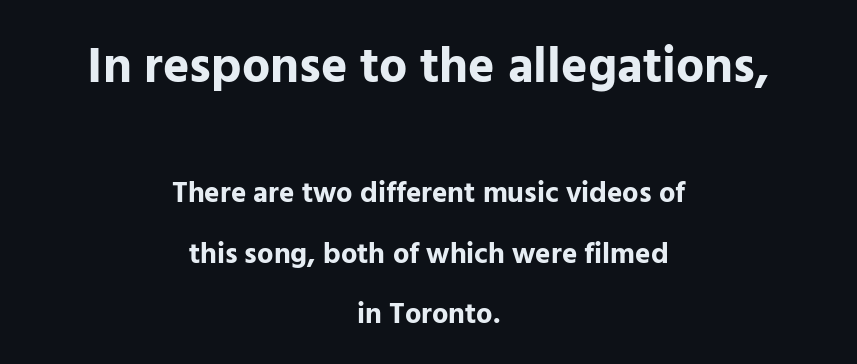
Q: Is the text bold? A: Yes.
Q: Is the text italic (slanted)? A: No, it is upright.
Q: Is the typeface a serif or a sans-serif typeface? A: Sans-serif.
Q: Is the text underlined? A: No.
Q: How is the paragraph aligned? A: Centered.
Q: Is the spacing between letters normal or unusually wide? A: Normal.
Q: Is the spacing between lines tight, normal or loose? A: Loose.
Q: Which block of text is set in a larger size, the first (top) or the second (bottom)? A: The first (top) one.
Q: Width (condensed, normal, or wide)? A: Normal.
Q: Stroke contrast? A: Low.
Q: x-height? A: Medium.
Q: Monospaced? A: No.
